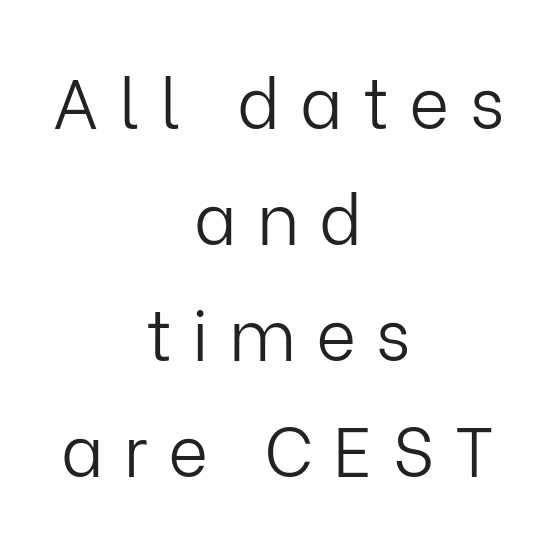
Q: Is the text bold? A: No.
Q: Is the text italic (slanted)? A: No, it is upright.
Q: Is the typeface a serif or a sans-serif typeface? A: Sans-serif.
Q: Is the text underlined? A: No.
Q: How is the paragraph aligned? A: Centered.
Q: Is the spacing between letters normal or unusually wide? A: Unusually wide.
Q: Is the spacing between lines tight, normal or loose? A: Normal.
Q: Width (condensed, normal, or wide)? A: Normal.
Q: Stroke contrast? A: Low.
Q: x-height? A: Medium.
Q: Monospaced? A: No.
